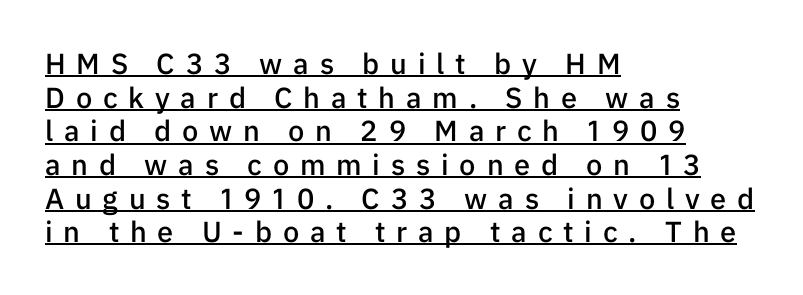
The compositor pushed each line to the left boundary. Observe the absence of serifs on each vertical stroke in this sample. The letters are semibold — heavier than regular but short of a full bold. The type is letterspaced generously, with wide tracking.
